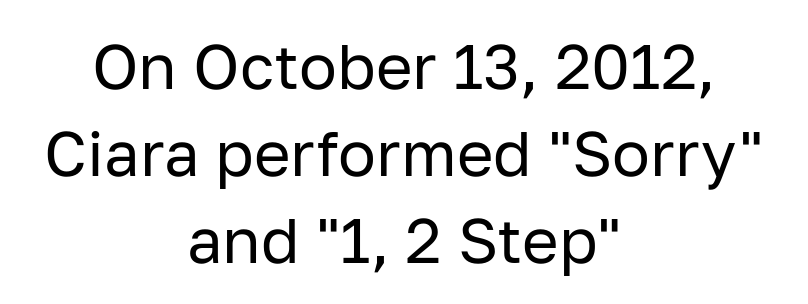
{"serif": "no", "italic": "no", "bold": "no", "weight": "regular", "width": "normal", "stroke_contrast": "low", "x_height": "medium", "monospaced": "no", "underline": "no", "align": "center", "line_spacing": "normal", "line_spacing_ratio": 1.38, "letter_spacing": "normal", "letter_spacing_em": 0.0, "glyph_px": 63}
